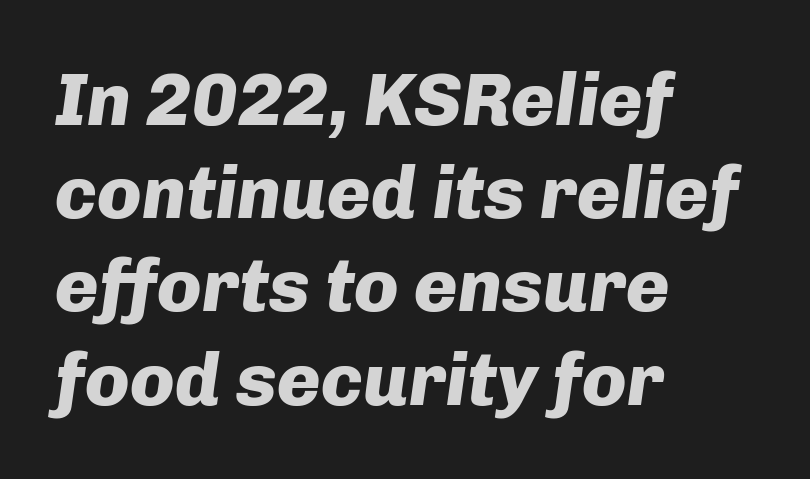
{"italic": "yes", "lean": "right", "slant_degrees": 8, "bold": "yes", "weight": "heavy", "width": "normal", "stroke_contrast": "low", "x_height": "medium", "monospaced": "no", "underline": "no", "align": "left", "line_spacing": "normal", "line_spacing_ratio": 1.26, "letter_spacing": "normal", "letter_spacing_em": 0.0, "glyph_px": 74}
